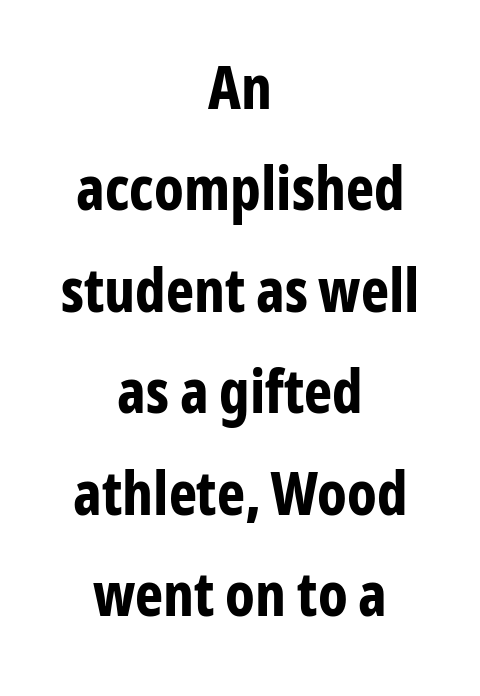
Q: Is the text bold? A: Yes.
Q: Is the text italic (slanted)? A: No, it is upright.
Q: Is the typeface a serif or a sans-serif typeface? A: Sans-serif.
Q: Is the text underlined? A: No.
Q: How is the paragraph aligned? A: Centered.
Q: Is the spacing between letters normal or unusually wide? A: Normal.
Q: Is the spacing between lines tight, normal or loose? A: Normal.
Q: Width (condensed, normal, or wide)? A: Condensed.
Q: Stroke contrast? A: Low.
Q: x-height? A: Medium.
Q: Monospaced? A: No.
